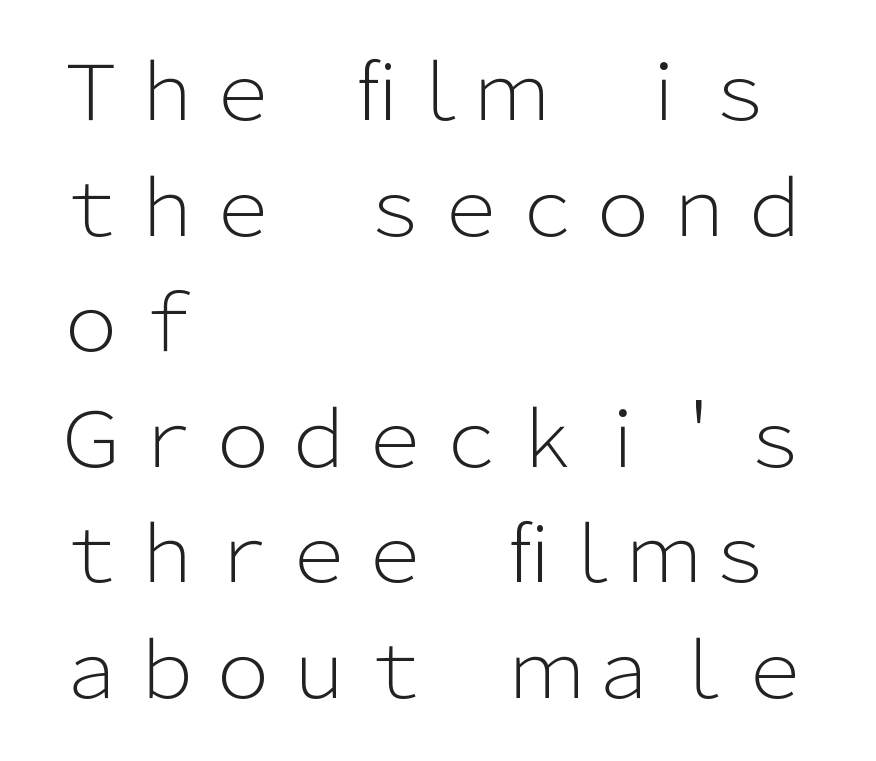
{"serif": "no", "italic": "no", "bold": "no", "weight": "light", "width": "normal", "stroke_contrast": "low", "x_height": "medium", "monospaced": "no", "underline": "no", "align": "left", "line_spacing": "normal", "line_spacing_ratio": 1.52, "letter_spacing": "normal", "letter_spacing_em": 0.0, "glyph_px": 76}
